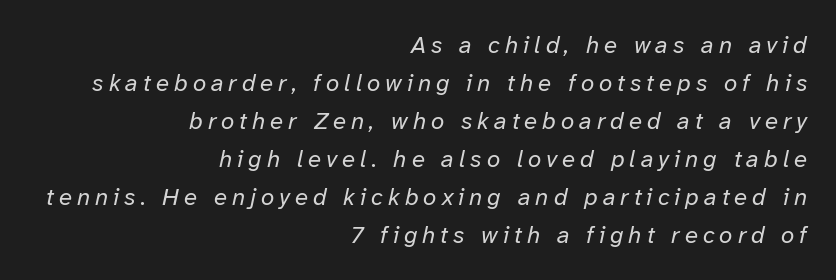
Q: Is the text bold? A: No.
Q: Is the text italic (slanted)? A: Yes, it leans right by about 12 degrees.
Q: Is the text underlined? A: No.
Q: How is the paragraph aligned? A: Right-aligned.
Q: Is the spacing between letters normal or unusually wide? A: Unusually wide.
Q: Is the spacing between lines tight, normal or loose? A: Normal.
